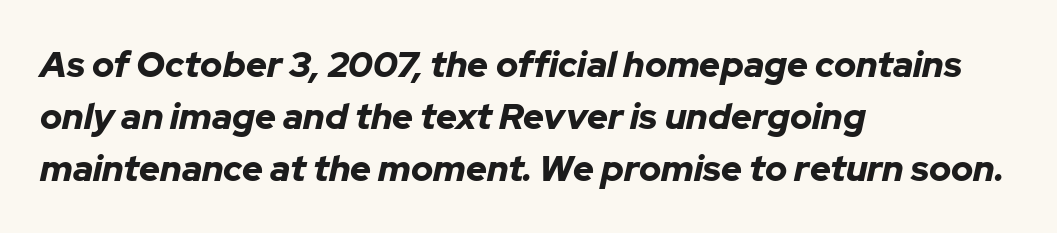
The image shows 36 px bold type, italic (leaning right); set left-aligned, normal line spacing (1.45x), normal letter spacing, not underlined; low stroke contrast and a medium x-height.
